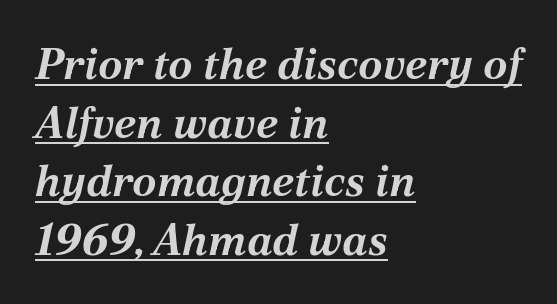
{"italic": "yes", "lean": "right", "slant_degrees": 12, "bold": "yes", "weight": "bold", "width": "normal", "stroke_contrast": "medium", "x_height": "medium", "monospaced": "no", "underline": "yes", "align": "left", "line_spacing": "normal", "line_spacing_ratio": 1.33, "letter_spacing": "normal", "letter_spacing_em": 0.0, "glyph_px": 44}
